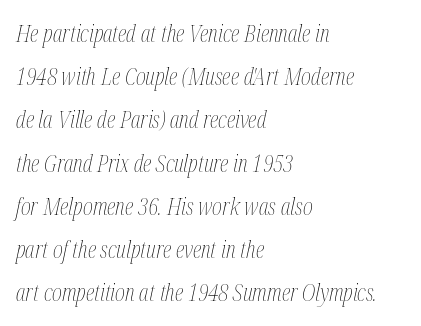
The image shows 24 px text type, italic (leaning right); set left-aligned, line spacing 1.8x, normal letter spacing, not underlined.
